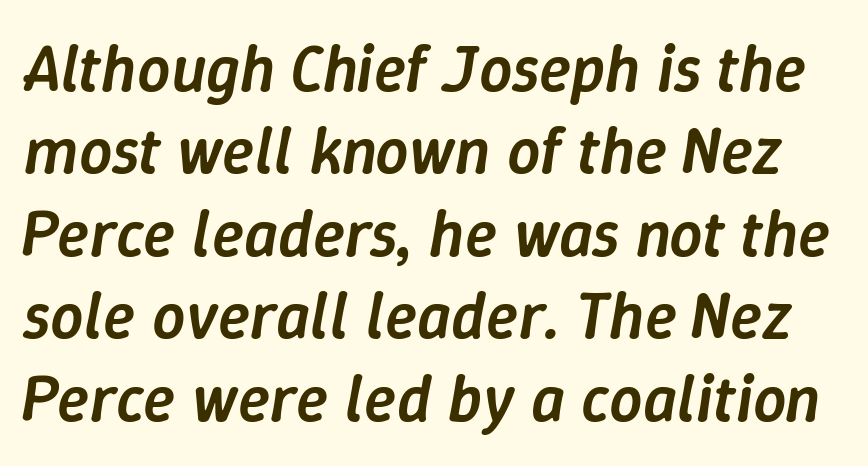
The image shows 66 px semibold type, italic (leaning right); set normal line spacing (1.25x), normal letter spacing, not underlined; low stroke contrast and a medium x-height.
